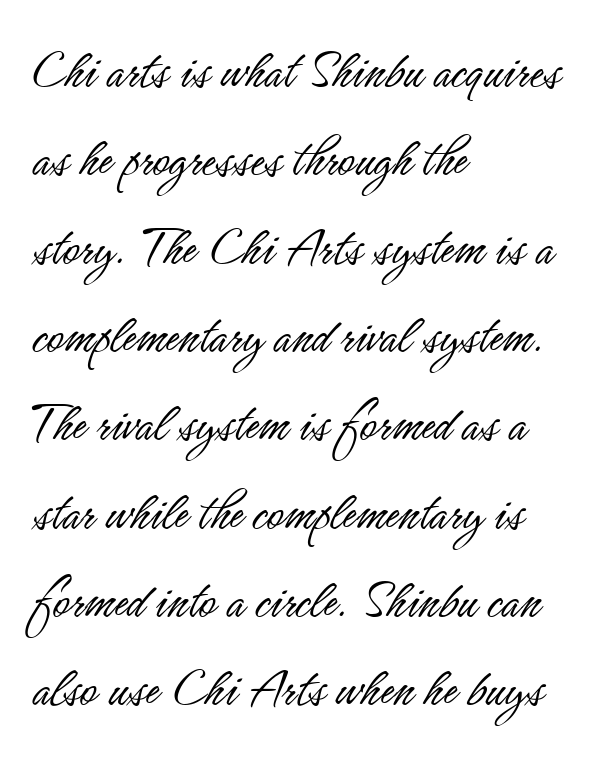
The image shows 57 px light, condensed sans-serif type; set left-aligned, normal line spacing (1.55x), normal letter spacing, not underlined; low stroke contrast and a small x-height.
